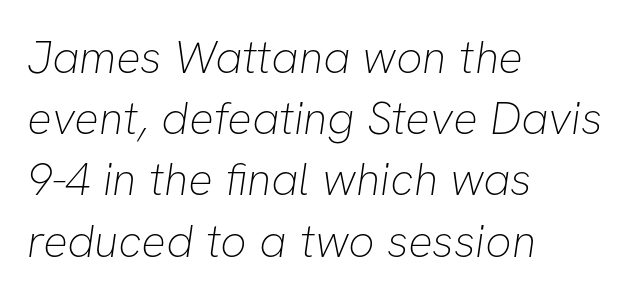
Anything drawn beneath the words? Only blank space. Summary of vertical rhythm: regular, with standard interline spacing. The face used here is proportionally spaced, like ordinary book or web type. Is this a sans? Yes — the strokes have no serifs.
